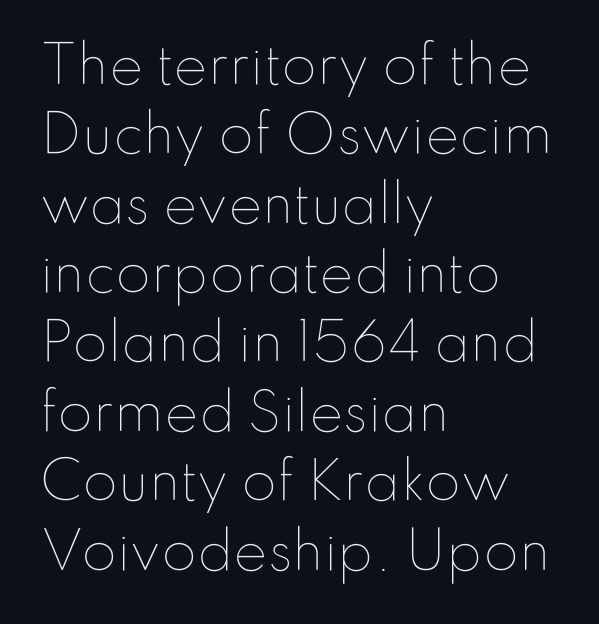
{"italic": "no", "bold": "no", "weight": "thin", "width": "normal", "stroke_contrast": "low", "x_height": "small", "monospaced": "no", "underline": "no", "align": "left", "line_spacing": "normal", "line_spacing_ratio": 1.36, "letter_spacing": "normal", "letter_spacing_em": 0.0, "glyph_px": 51}
